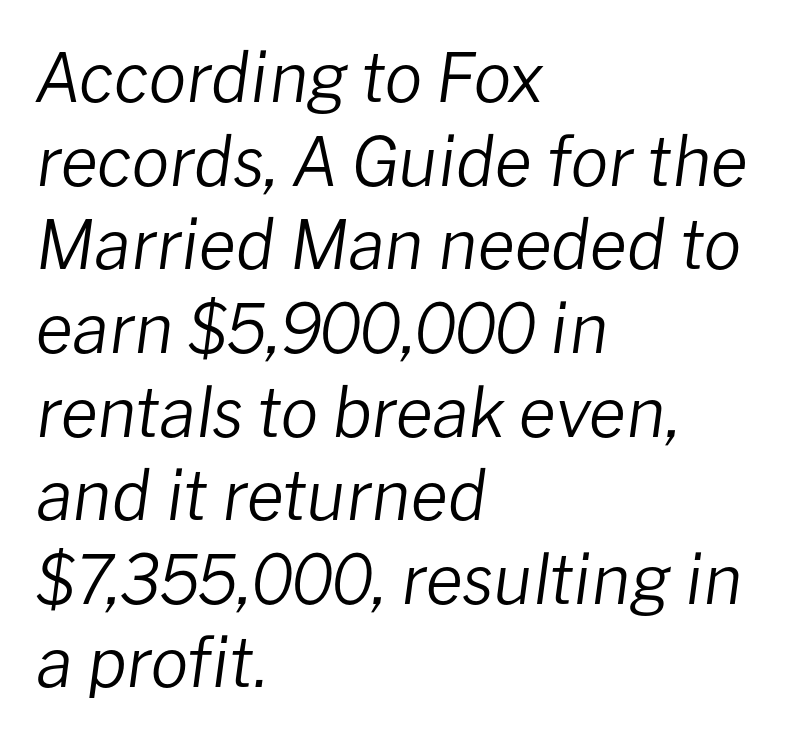
The image shows 68 px regular-weight type, italic (leaning right); set left-aligned, line spacing 1.23x, normal letter spacing, not underlined; low stroke contrast and a medium x-height.
